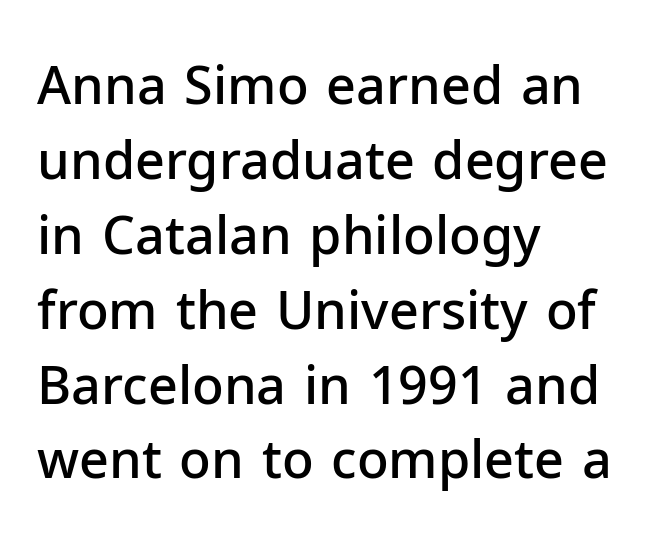
{"serif": "no", "italic": "no", "bold": "semi", "weight": "semibold", "width": "normal", "stroke_contrast": "low", "x_height": "medium", "monospaced": "no", "underline": "no", "align": "left", "line_spacing": "normal", "line_spacing_ratio": 1.44, "letter_spacing": "normal", "letter_spacing_em": 0.0, "glyph_px": 52}
